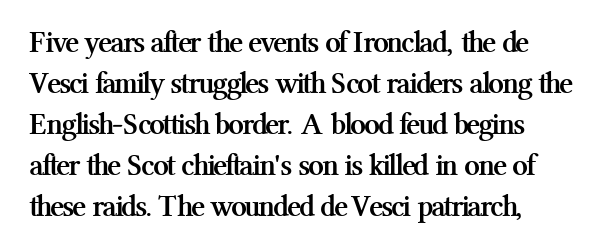
The image shows 31 px semibold serif type, upright; set left-aligned, normal line spacing (1.32x), normal letter spacing, not underlined; medium stroke contrast and a medium x-height.
